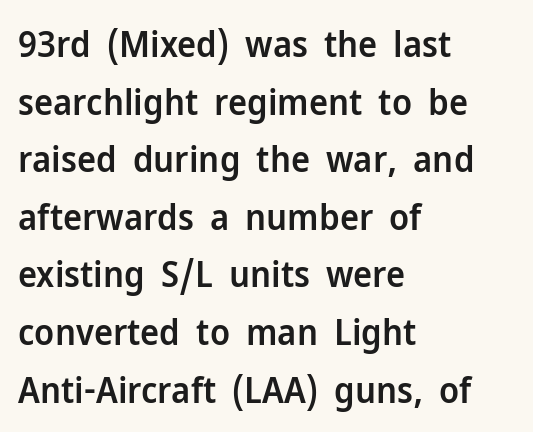
Q: Is the text bold? A: Semi-bold.
Q: Is the text italic (slanted)? A: No, it is upright.
Q: Is the typeface a serif or a sans-serif typeface? A: Sans-serif.
Q: Is the text underlined? A: No.
Q: How is the paragraph aligned? A: Left-aligned.
Q: Is the spacing between letters normal or unusually wide? A: Normal.
Q: Is the spacing between lines tight, normal or loose? A: Normal.
Q: Width (condensed, normal, or wide)? A: Normal.
Q: Stroke contrast? A: Low.
Q: x-height? A: Medium.
Q: Monospaced? A: No.
